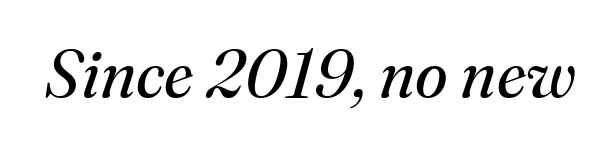
Q: Is the text bold? A: No.
Q: Is the text italic (slanted)? A: Yes, it leans right by about 16 degrees.
Q: Is the typeface a serif or a sans-serif typeface? A: Serif.
Q: Is the text underlined? A: No.
Q: Is the spacing between letters normal or unusually wide? A: Normal.
Q: Width (condensed, normal, or wide)? A: Normal.
Q: Stroke contrast? A: Medium.
Q: x-height? A: Small.
Q: Monospaced? A: No.
